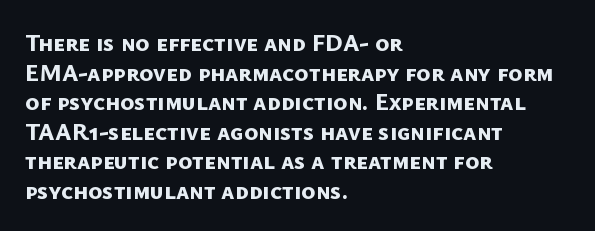
{"bold": "yes", "underline": "no", "align": "left", "line_spacing_ratio": 1.23, "letter_spacing": "normal", "letter_spacing_em": 0.0, "glyph_px": 24}
